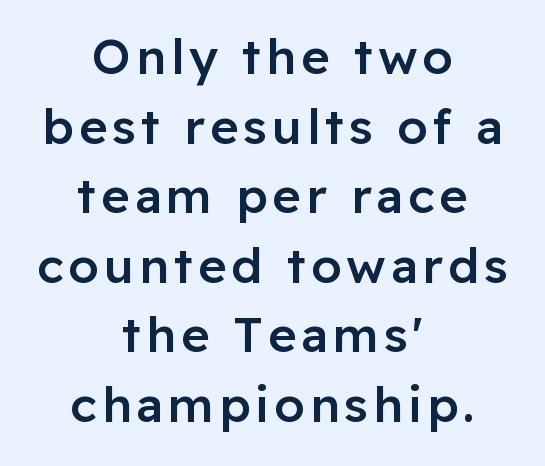
The image shows 49 px semibold sans-serif type, upright; set centered, normal line spacing (1.42x), not underlined; low stroke contrast and a medium x-height.
